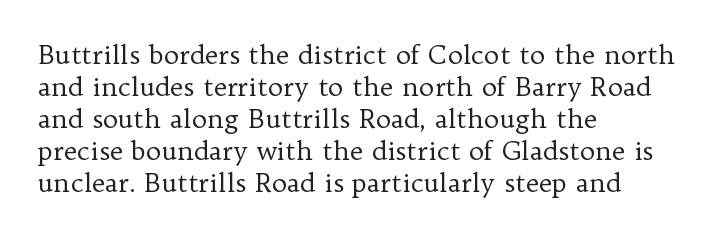
{"italic": "no", "bold": "no", "underline": "no", "align": "left", "line_spacing_ratio": 1.23, "letter_spacing": "normal", "letter_spacing_em": 0.0, "glyph_px": 26}
